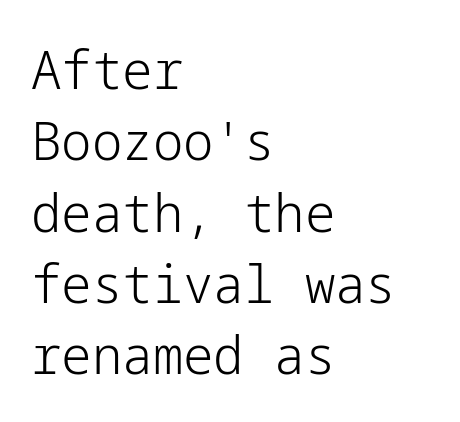
{"serif": "no", "italic": "no", "bold": "no", "weight": "light", "width": "normal", "stroke_contrast": "low", "x_height": "medium", "underline": "no", "align": "left", "line_spacing": "normal", "line_spacing_ratio": 1.32, "letter_spacing": "normal", "letter_spacing_em": 0.0, "glyph_px": 54}
